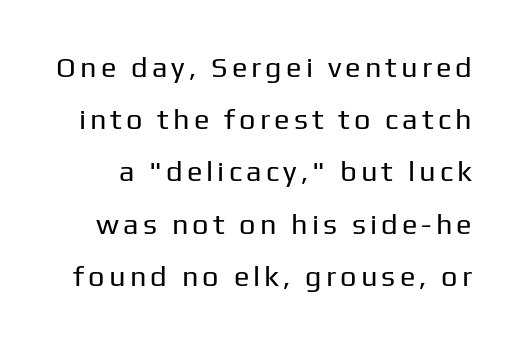
Note: no serifs on the glyphs. Honestly, there is no underline to notice here at all. Ink coverage per letter is moderate at most. These lines were composed using upright roman letters.
